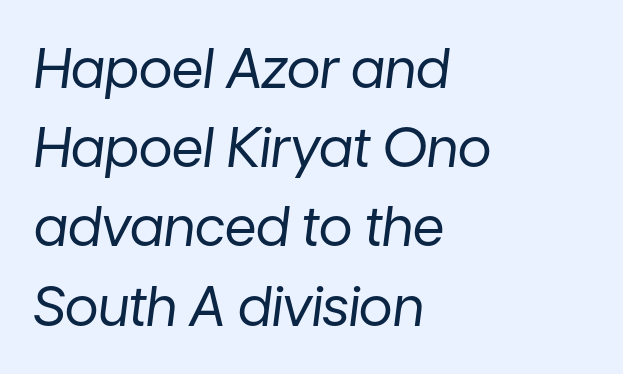
{"italic": "yes", "lean": "right", "slant_degrees": 7, "bold": "no", "weight": "regular", "width": "normal", "stroke_contrast": "low", "x_height": "medium", "monospaced": "no", "underline": "no", "align": "left", "line_spacing": "normal", "line_spacing_ratio": 1.44, "letter_spacing": "normal", "letter_spacing_em": 0.0, "glyph_px": 55}
